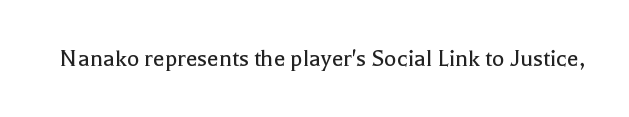
The image shows 26 px text type, upright; set normal letter spacing, not underlined.
